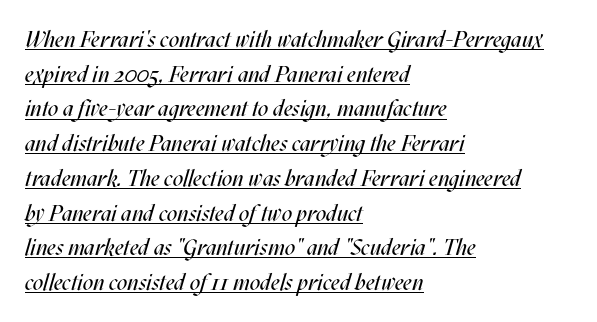
The passage shown is underscored from start to finish. Evenly set lines give the paragraph a standard silhouette. This sample uses plain, unmodified letter spacing. Notice how the stems are inclined rather than vertical — that's the hallmark of italics. The letterforms sit at book weight or below. In CSS terms this would be text-align: left.
